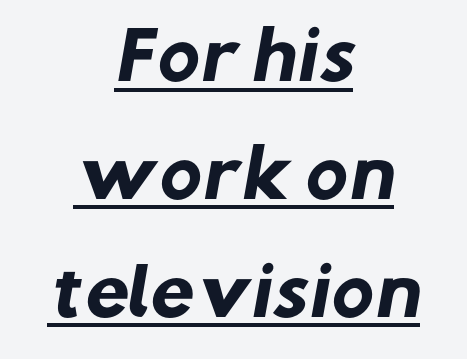
The setting favours the middle, as headings and verse often do. A rule runs beneath these lines of type. Compared with typical body copy, the letter spacing here is the same. Does the weight exceed regular? Yes, all the way to bold. Letterform terminals end flat and unadorned throughout the passage. These lines are rendered in a variable-pitch font.
